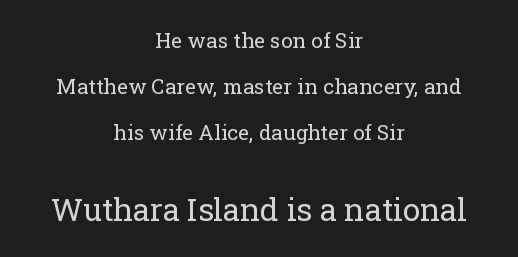
The image shows 31 px regular-weight serif type, upright; set centered, loose line spacing (2.18x), normal letter spacing, not underlined; the second (bottom) block is 1.48x larger; low stroke contrast and a medium x-height.
